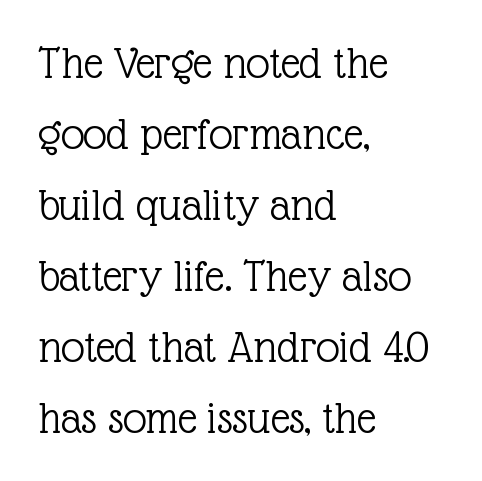
Q: Is the text bold? A: No.
Q: Is the text italic (slanted)? A: No, it is upright.
Q: Is the typeface a serif or a sans-serif typeface? A: Serif.
Q: Is the text underlined? A: No.
Q: How is the paragraph aligned? A: Left-aligned.
Q: Is the spacing between letters normal or unusually wide? A: Normal.
Q: Is the spacing between lines tight, normal or loose? A: Normal.
Q: Width (condensed, normal, or wide)? A: Normal.
Q: x-height? A: Medium.
Q: Monospaced? A: No.
